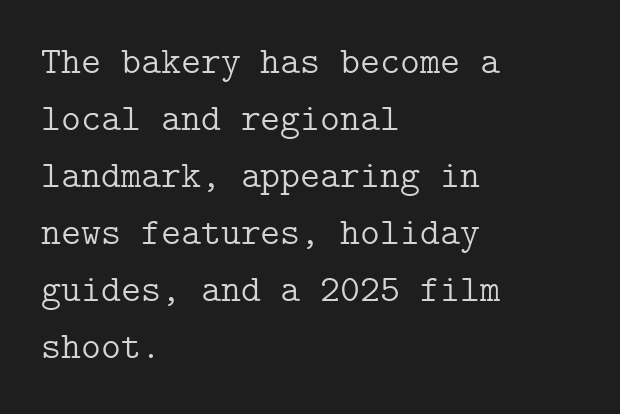
The type sits square on the baseline with zero lean. Only glyphs here, with clear space below each row. The rag falls on the right side of this text block. Horizontal bands of white between lines are of average thickness. Is this a sans? No — the strokes have serifs. Is this a heavy cut? Hardly; it is regular or lighter.
